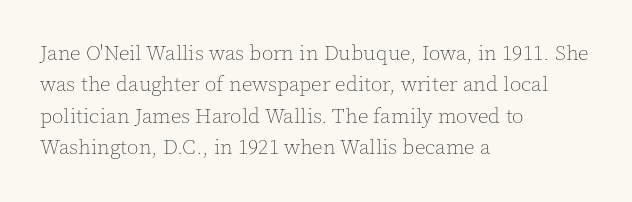
Ordinary non-slanted type is in use. Honestly, the row spacing looks completely unremarkable. These lines keep a tight, regular rhythm from letter to letter. These lines stack with their left ends in a neat column.
